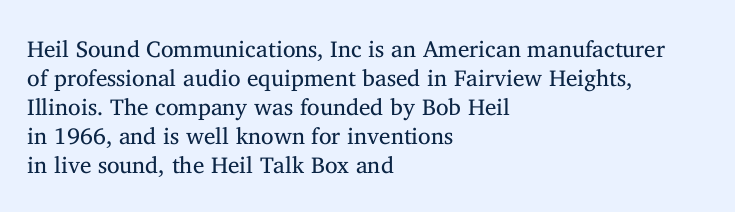
Q: Is the text bold? A: No.
Q: Is the text italic (slanted)? A: No, it is upright.
Q: Is the text underlined? A: No.
Q: How is the paragraph aligned? A: Left-aligned.
Q: Is the spacing between letters normal or unusually wide? A: Normal.
Q: Is the spacing between lines tight, normal or loose? A: Normal.
